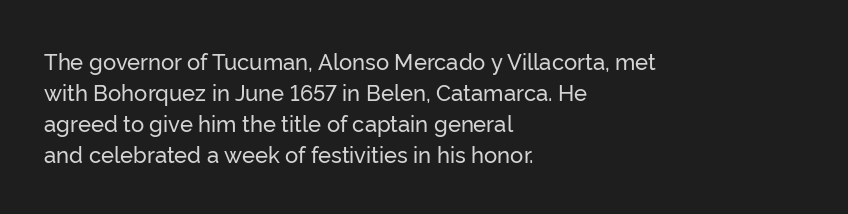
No italicization has been applied; the sample stays upright. The text block is weighted toward the left margin, trailing off unevenly rightward. Each row of text sits above clean, open space. Leading matches the norm, producing a regular column. Nobody touched the tracking dial on this one.
